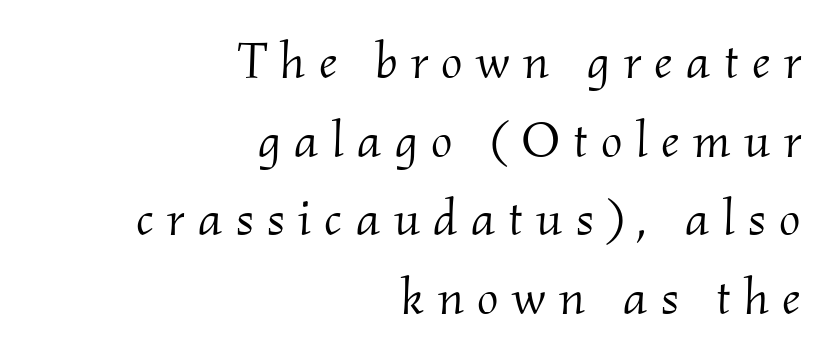
The letterforms sit at book weight or below. Font category for this specimen: serif. Visually the block forms a straight wall on the right and a jagged coastline on the left. Type without underlining. Letter spacing: wide.
